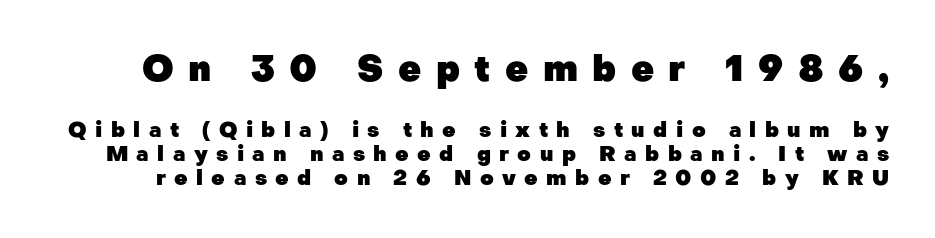
Q: Is the text bold? A: Yes.
Q: Is the text italic (slanted)? A: No, it is upright.
Q: Is the typeface a serif or a sans-serif typeface? A: Sans-serif.
Q: Is the text underlined? A: No.
Q: Is the spacing between letters normal or unusually wide? A: Unusually wide.
Q: Which block of text is set in a larger size, the first (top) or the second (bottom)? A: The first (top) one.
Q: Width (condensed, normal, or wide)? A: Normal.
Q: Stroke contrast? A: Low.
Q: x-height? A: Medium.
Q: Monospaced? A: No.
